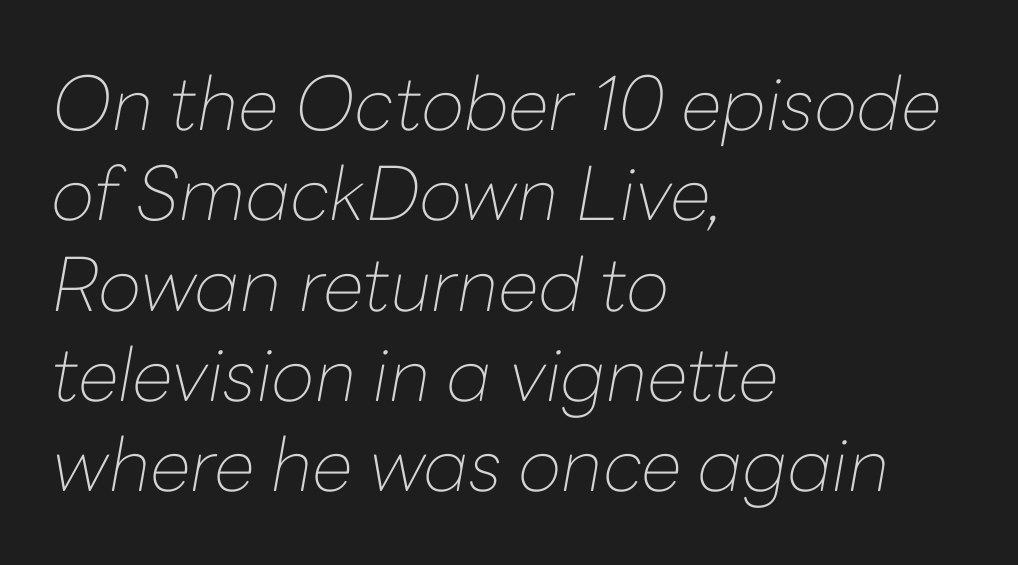
The image shows 74 px thin type, italic (leaning right); set left-aligned, line spacing 1.22x, normal letter spacing, not underlined; low stroke contrast and a medium x-height.
